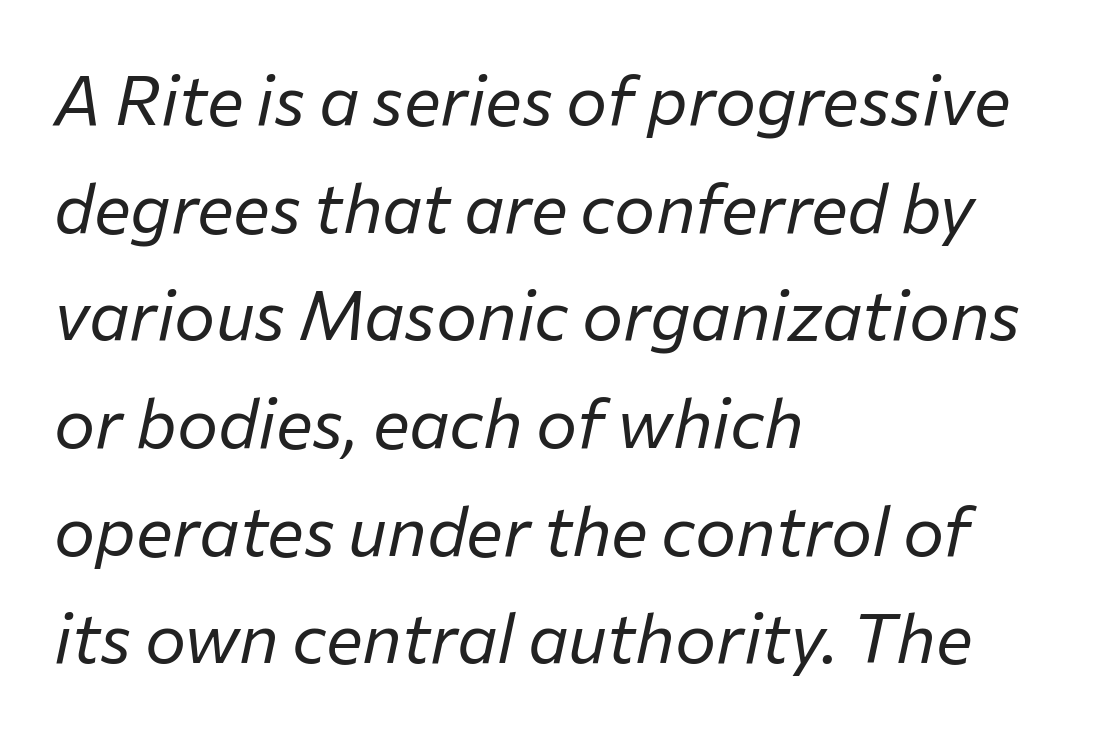
The image shows 69 px regular-weight type, italic (leaning right); set left-aligned, normal line spacing (1.56x), normal letter spacing, not underlined; low stroke contrast and a medium x-height.
